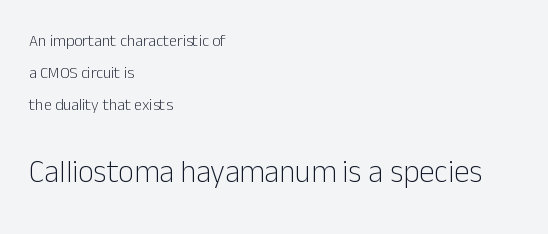
{"serif": "no", "italic": "no", "bold": "no", "weight": "light", "width": "normal", "stroke_contrast": "low", "x_height": "medium", "monospaced": "no", "underline": "no", "align": "left", "line_spacing": "loose", "line_spacing_ratio": 2.01, "letter_spacing": "normal", "letter_spacing_em": 0.0, "larger_block": "second", "size_ratio": 1.94, "glyph_px": 31}
